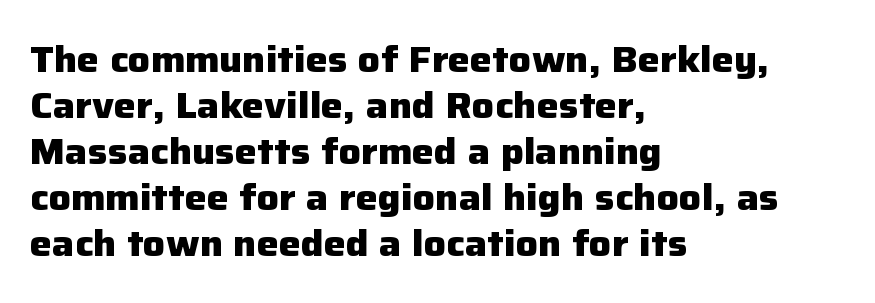
The image shows 37 px heavy sans-serif type, upright; set left-aligned, line spacing 1.24x, normal letter spacing, not underlined; low stroke contrast and a medium x-height.
